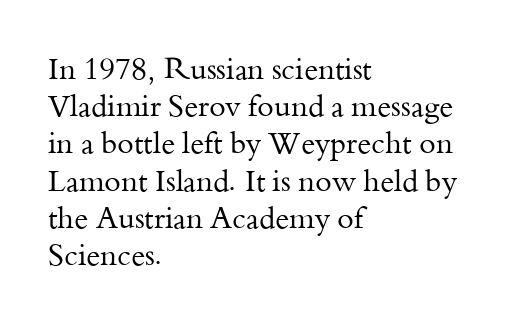
Q: Is the text bold? A: No.
Q: Is the text italic (slanted)? A: No, it is upright.
Q: Is the typeface a serif or a sans-serif typeface? A: Serif.
Q: Is the text underlined? A: No.
Q: How is the paragraph aligned? A: Left-aligned.
Q: Is the spacing between letters normal or unusually wide? A: Normal.
Q: Width (condensed, normal, or wide)? A: Normal.
Q: Stroke contrast? A: Medium.
Q: x-height? A: Small.
Q: Monospaced? A: No.
